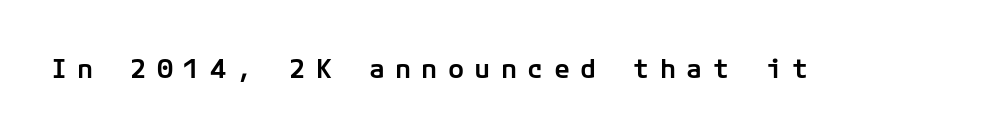
The typography opts for an upright posture over an oblique one. You could only call the tracking loose — the letters float apart. Descenders are the only things crossing below the line. Bold? Not quite — semibold, heavier than regular but stopping short.
